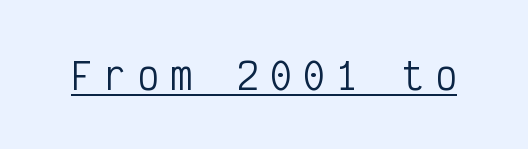
Examine the stroke ends and you'll find no serifs. Looks like terminal output: every glyph gets an equal slot. The specimen reads as upright at a glance. This rendering widens character spacing well past its baseline value.
